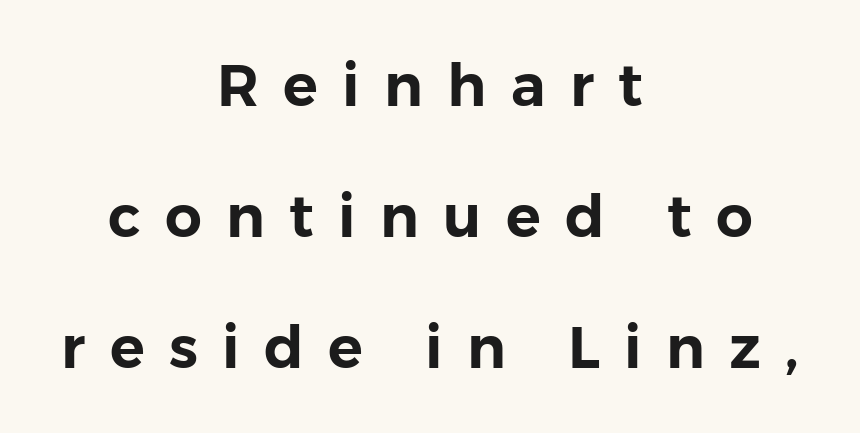
{"serif": "no", "italic": "no", "width": "normal", "stroke_contrast": "low", "x_height": "medium", "monospaced": "no", "underline": "no", "align": "center", "line_spacing": "loose", "line_spacing_ratio": 2.26, "letter_spacing": "wide", "letter_spacing_em": 0.42, "glyph_px": 58}
